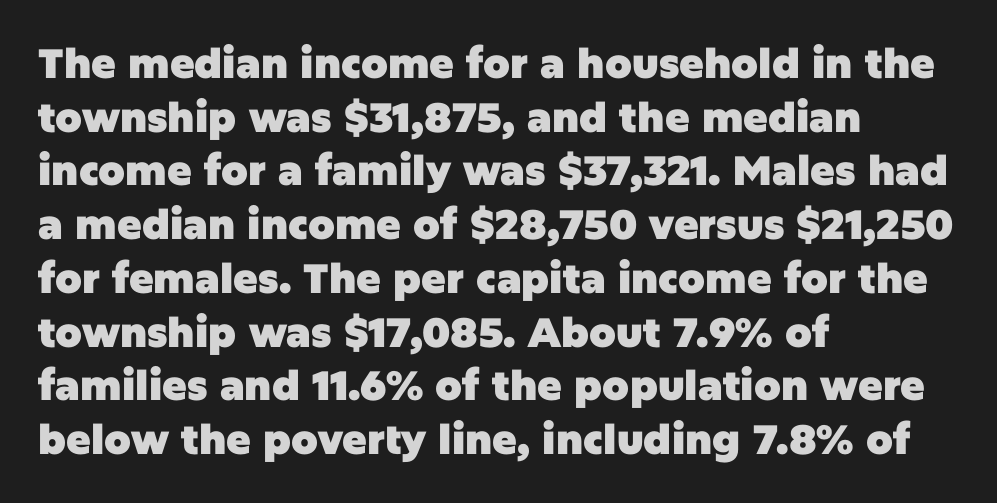
{"serif": "no", "italic": "no", "bold": "yes", "weight": "heavy", "width": "normal", "stroke_contrast": "low", "x_height": "large", "monospaced": "no", "underline": "no", "align": "left", "line_spacing": "normal", "line_spacing_ratio": 1.31, "letter_spacing": "normal", "letter_spacing_em": 0.0, "glyph_px": 41}
